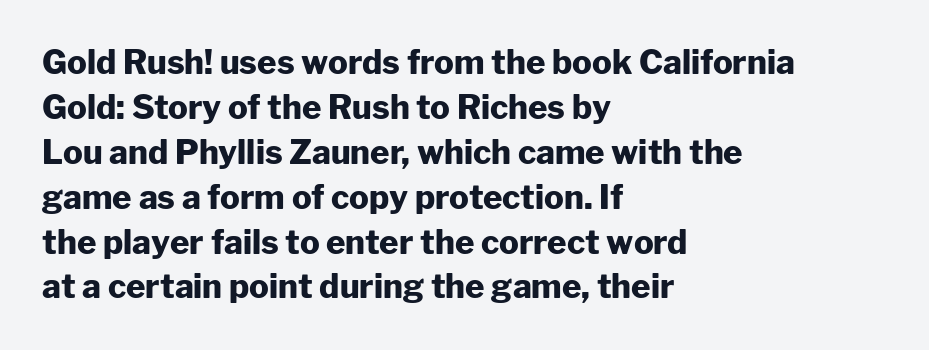
Lines of text with bare space underneath. Notice how descenders clear the ascenders below comfortably — that's standard leading. In terms of posture, this sample is upright. Type style note: lacks serifs.
